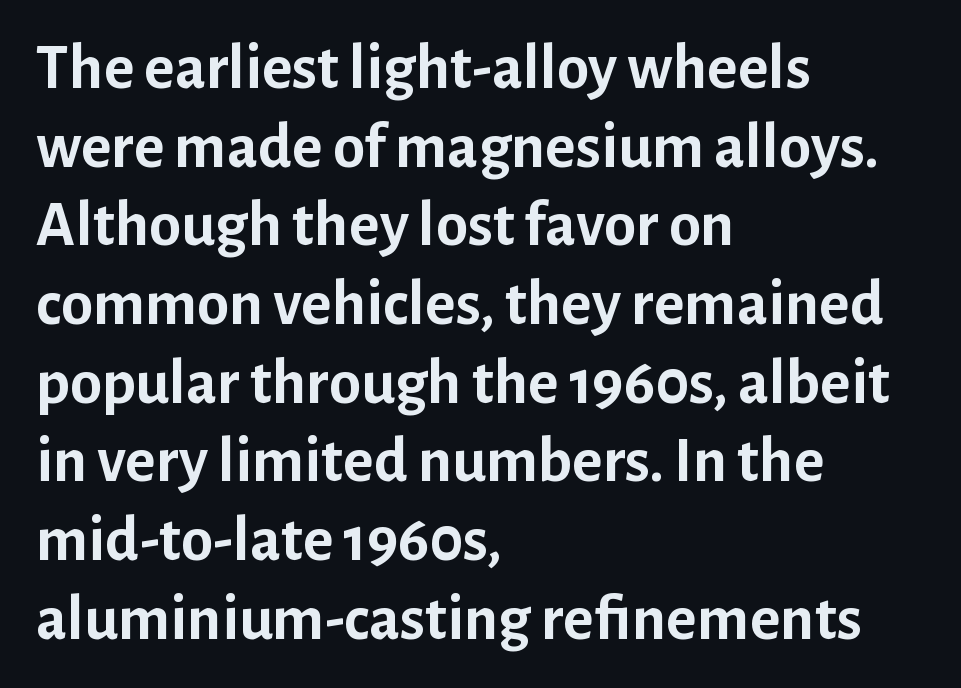
The image shows 65 px semibold sans-serif type, upright; set left-aligned, line spacing 1.21x, normal letter spacing, not underlined; low stroke contrast and a medium x-height.
